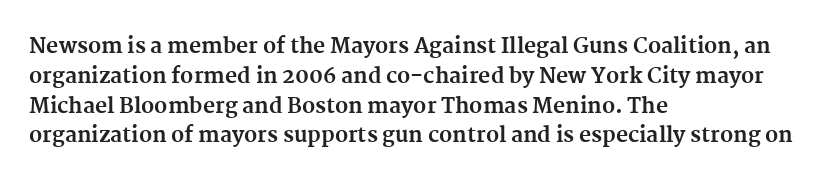
{"italic": "no", "bold": "yes", "underline": "no", "align": "left", "line_spacing": "normal", "line_spacing_ratio": 1.42, "letter_spacing": "normal", "letter_spacing_em": 0.0, "glyph_px": 21}
